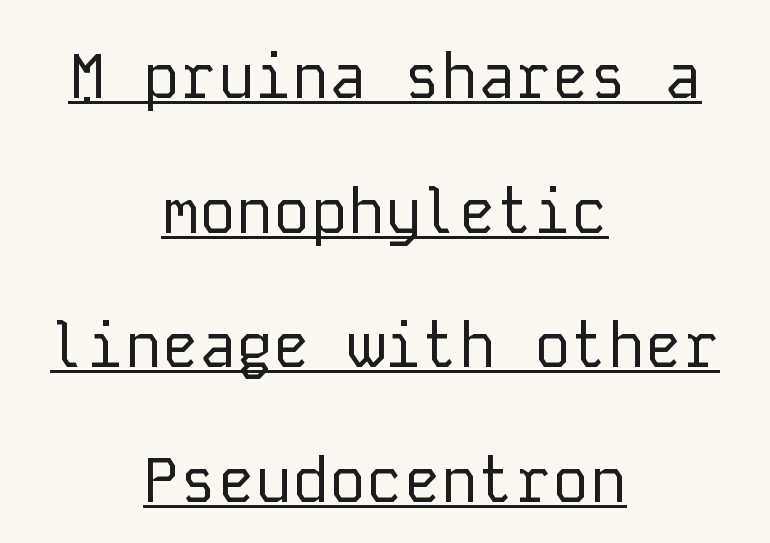
{"serif": "no", "italic": "no", "bold": "no", "weight": "regular", "width": "normal", "stroke_contrast": "low", "x_height": "medium", "monospaced": "yes", "underline": "yes", "align": "center", "line_spacing": "loose", "line_spacing_ratio": 2.17, "letter_spacing": "normal", "letter_spacing_em": 0.0, "glyph_px": 62}
